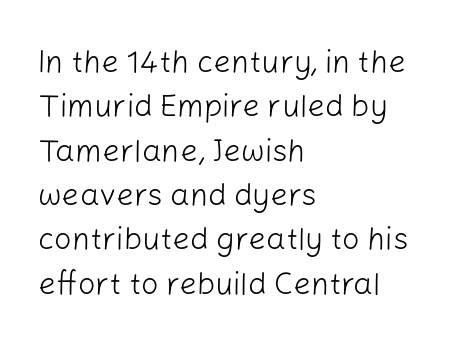
{"serif": "no", "italic": "no", "bold": "no", "weight": "light", "width": "normal", "stroke_contrast": "low", "x_height": "medium", "monospaced": "no", "underline": "no", "align": "left", "line_spacing": "normal", "line_spacing_ratio": 1.43, "letter_spacing": "normal", "letter_spacing_em": 0.0, "glyph_px": 31}
